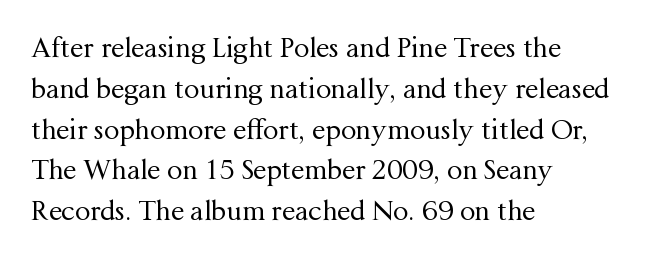
The passage shown stacks its lines at a standard gap. Plain, unruled lines of type. Summary of weight: not heavy and not bold. The rendering keeps characters at their native spacing. Notice how the stems are strictly vertical — no italics here.
